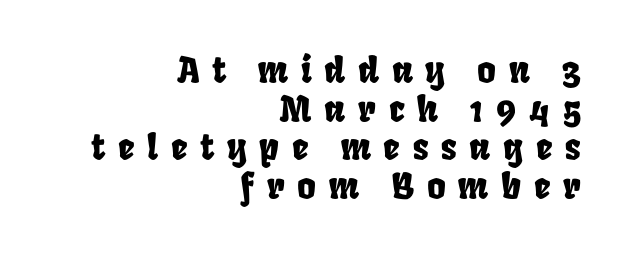
Q: Is the text underlined? A: No.
Q: How is the paragraph aligned? A: Right-aligned.
Q: Is the spacing between letters normal or unusually wide? A: Unusually wide.
Q: Is the spacing between lines tight, normal or loose? A: Tight.
Q: Width (condensed, normal, or wide)? A: Condensed.
Q: Stroke contrast? A: Low.
Q: x-height? A: Large.
Q: Monospaced? A: No.
